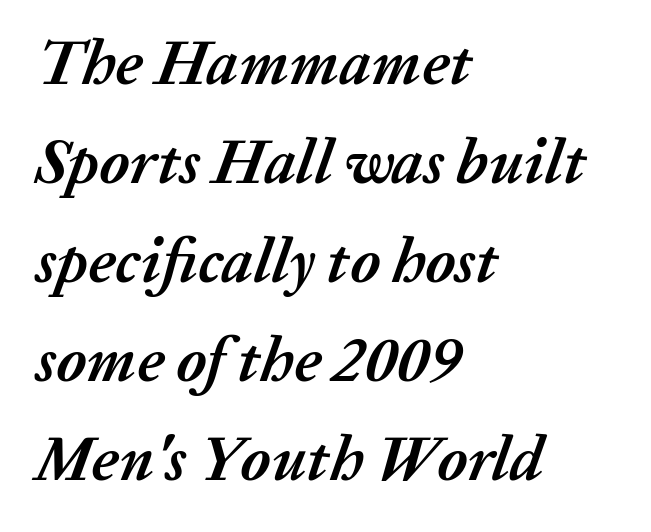
{"italic": "yes", "lean": "right", "slant_degrees": 20, "bold": "yes", "weight": "semibold", "width": "normal", "stroke_contrast": "medium", "x_height": "medium", "monospaced": "no", "underline": "no", "align": "left", "line_spacing": "normal", "line_spacing_ratio": 1.57, "letter_spacing": "normal", "letter_spacing_em": 0.0, "glyph_px": 63}
